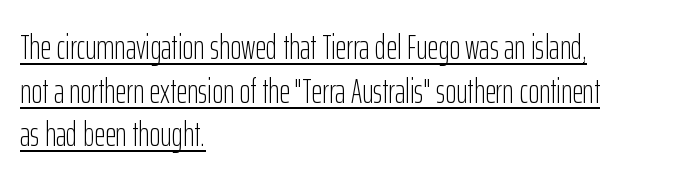
Q: Is the text bold? A: No.
Q: Is the text italic (slanted)? A: No, it is upright.
Q: Is the typeface a serif or a sans-serif typeface? A: Sans-serif.
Q: Is the text underlined? A: Yes.
Q: How is the paragraph aligned? A: Left-aligned.
Q: Is the spacing between letters normal or unusually wide? A: Normal.
Q: Is the spacing between lines tight, normal or loose? A: Normal.
Q: Width (condensed, normal, or wide)? A: Condensed.
Q: Stroke contrast? A: Low.
Q: x-height? A: Medium.
Q: Monospaced? A: No.
